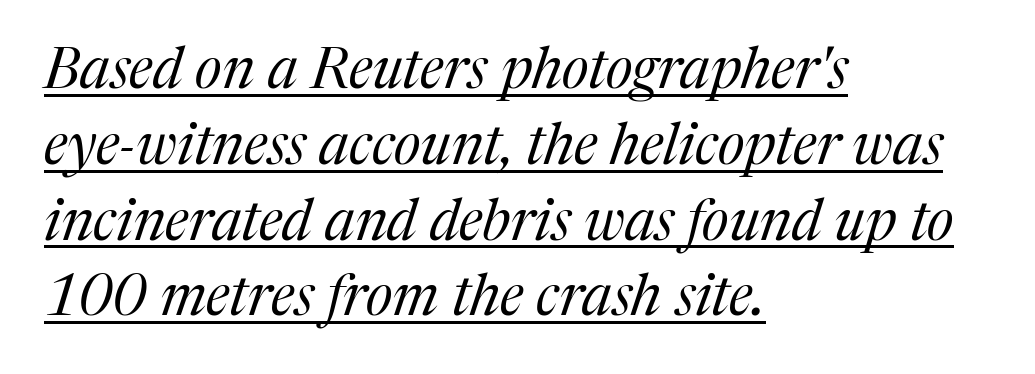
{"serif": "yes", "italic": "yes", "lean": "right", "slant_degrees": 17, "bold": "no", "weight": "regular", "width": "normal", "stroke_contrast": "medium", "x_height": "medium", "monospaced": "no", "underline": "yes", "align": "left", "line_spacing": "normal", "line_spacing_ratio": 1.33, "letter_spacing": "normal", "letter_spacing_em": 0.0, "glyph_px": 57}
